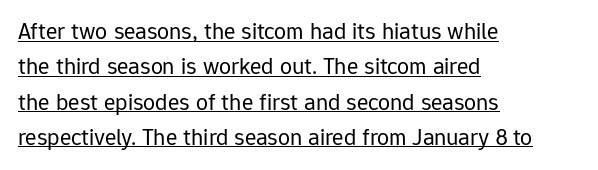
{"italic": "no", "bold": "no", "underline": "yes", "align": "left", "line_spacing": "normal", "line_spacing_ratio": 1.47, "letter_spacing": "normal", "letter_spacing_em": 0.0, "glyph_px": 24}
